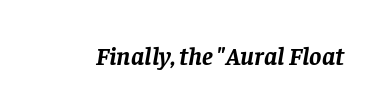
The image shows 26 px bold type, italic (leaning right); set normal letter spacing, not underlined.
